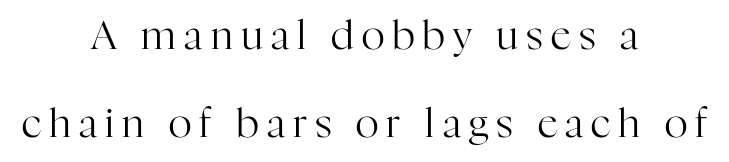
{"serif": "yes", "italic": "no", "bold": "no", "weight": "regular", "width": "normal", "stroke_contrast": "high", "x_height": "medium", "monospaced": "no", "underline": "no", "align": "center", "line_spacing": "loose", "line_spacing_ratio": 2.2, "letter_spacing": "wide", "letter_spacing_em": 0.2, "glyph_px": 40}
